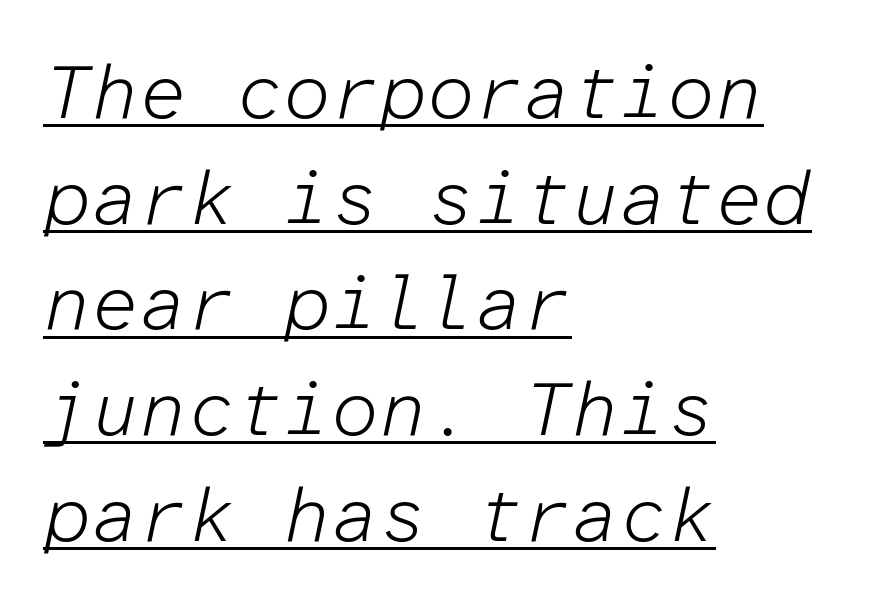
Q: Is the text bold? A: No.
Q: Is the text italic (slanted)? A: Yes, it leans right by about 12 degrees.
Q: Is the text underlined? A: Yes.
Q: How is the paragraph aligned? A: Left-aligned.
Q: Is the spacing between letters normal or unusually wide? A: Normal.
Q: Is the spacing between lines tight, normal or loose? A: Normal.
Q: Width (condensed, normal, or wide)? A: Normal.
Q: Stroke contrast? A: Low.
Q: x-height? A: Medium.
Q: Monospaced? A: Yes.
